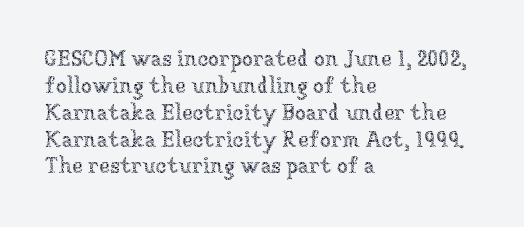
Q: Is the text bold? A: No.
Q: Is the text italic (slanted)? A: No, it is upright.
Q: Is the text underlined? A: No.
Q: How is the paragraph aligned? A: Left-aligned.
Q: Is the spacing between letters normal or unusually wide? A: Normal.
